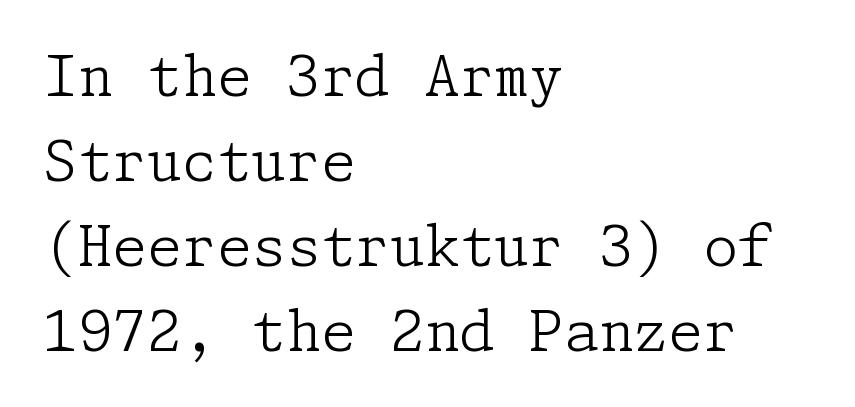
{"serif": "yes", "italic": "no", "bold": "no", "weight": "light", "width": "normal", "stroke_contrast": "low", "x_height": "medium", "underline": "no", "align": "left", "line_spacing": "normal", "line_spacing_ratio": 1.52, "letter_spacing": "normal", "letter_spacing_em": 0.0, "glyph_px": 56}
